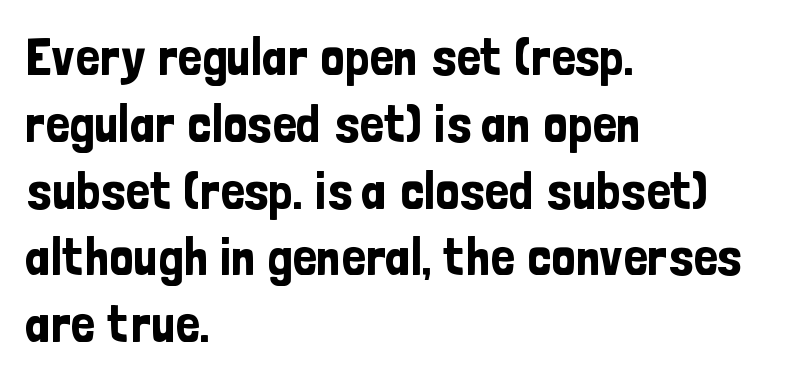
Does the leading feel generous? No, just average. In CSS terms this would be text-align: left. Varying glyph widths throughout — classic text-font behaviour. The rendering keeps characters at their native spacing. The glyphs in this specimen are sans serif. Every character sits straight up, as roman type does.
